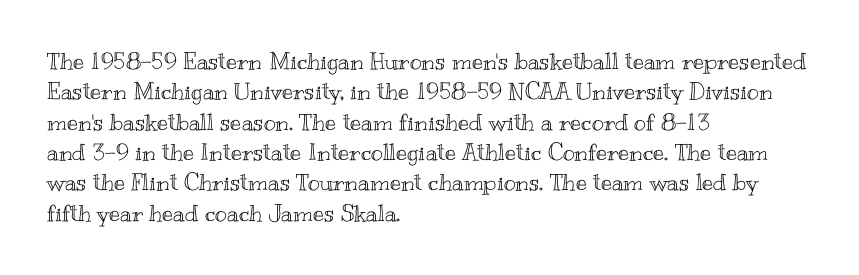
The face used here is rendered with its standard letterfit. These lines are set flush left with a ragged right edge. The glyphs are unaccompanied by any horizontal stroke below them. Normally led — the rows are evenly, conventionally spaced. Do the letters lean? They stand straight.
